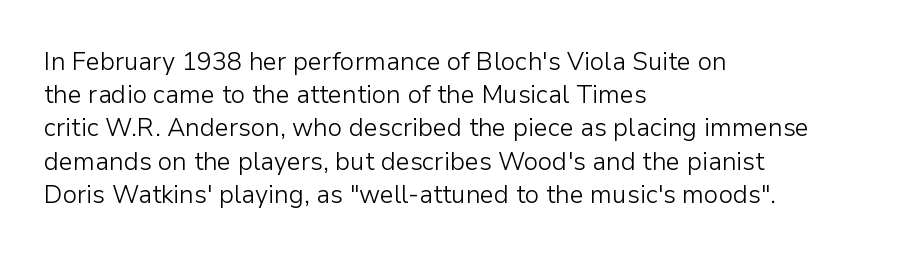
The image shows 25 px text type, upright; set left-aligned, normal line spacing (1.33x), normal letter spacing, not underlined.
